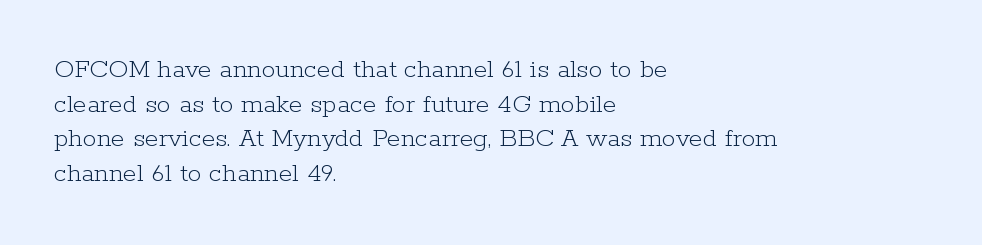
The image shows 28 px light serif type, upright; set left-aligned, line spacing 1.24x, normal letter spacing, not underlined; low stroke contrast and a medium x-height.
